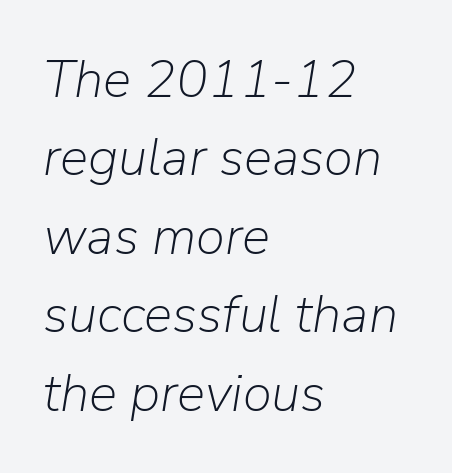
{"italic": "yes", "lean": "right", "slant_degrees": 9, "bold": "no", "weight": "light", "width": "normal", "stroke_contrast": "low", "x_height": "medium", "monospaced": "no", "underline": "no", "align": "left", "line_spacing": "normal", "line_spacing_ratio": 1.48, "letter_spacing": "normal", "letter_spacing_em": 0.0, "glyph_px": 53}
